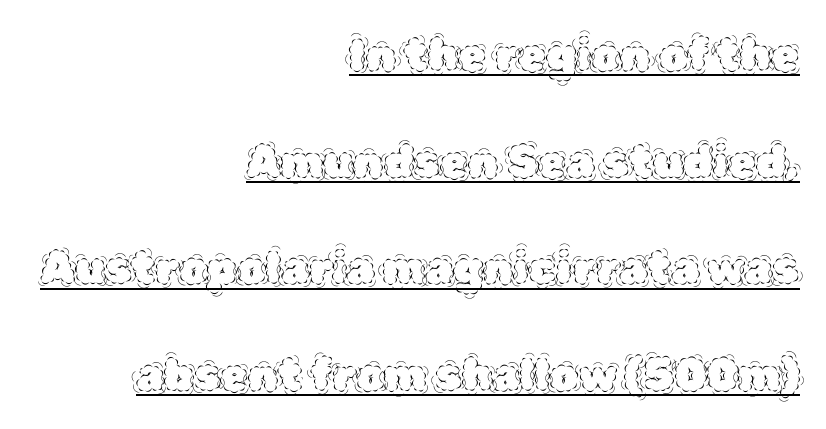
The image shows 45 px thin type, upright; set right-aligned, loose line spacing (2.37x), normal letter spacing, underlined; a large x-height.
